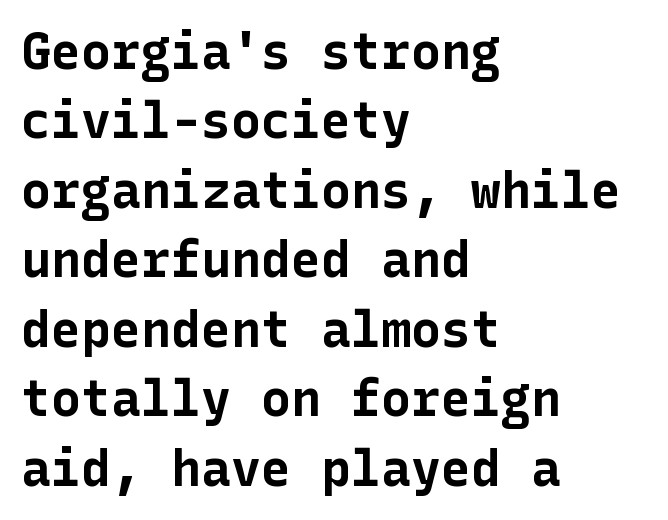
The image shows 50 px bold sans-serif type, upright; set left-aligned, normal line spacing (1.39x), normal letter spacing, not underlined; low stroke contrast and a medium x-height.
